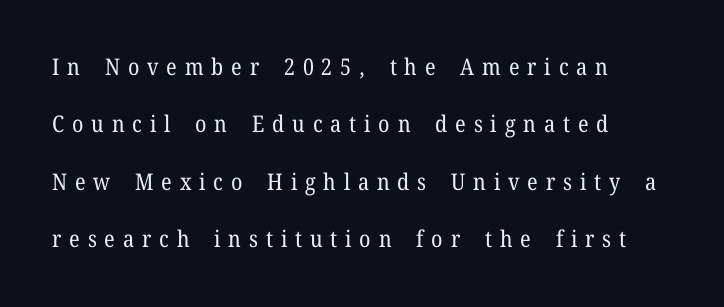
Q: Is the text bold? A: No.
Q: Is the text italic (slanted)? A: No, it is upright.
Q: Is the text underlined? A: No.
Q: How is the paragraph aligned? A: Left-aligned.
Q: Is the spacing between letters normal or unusually wide? A: Unusually wide.
Q: Is the spacing between lines tight, normal or loose? A: Loose.
